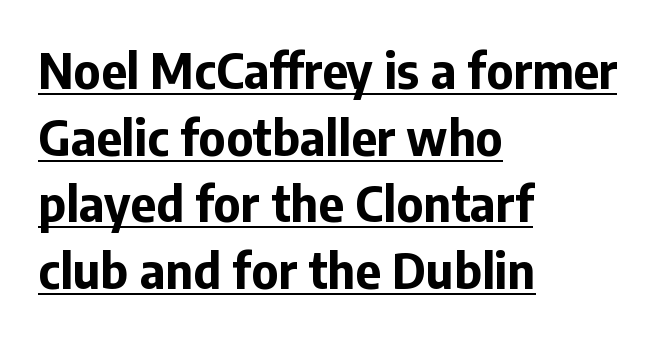
Between one letter and the next there's only the usual sliver of space. Chunky letters — that's bold for sure. I'd call this a sans setting — the letters go barefoot. Think of a printed novel: that variable character pitch is what you see here. A roman cut, with each character standing at attention.
